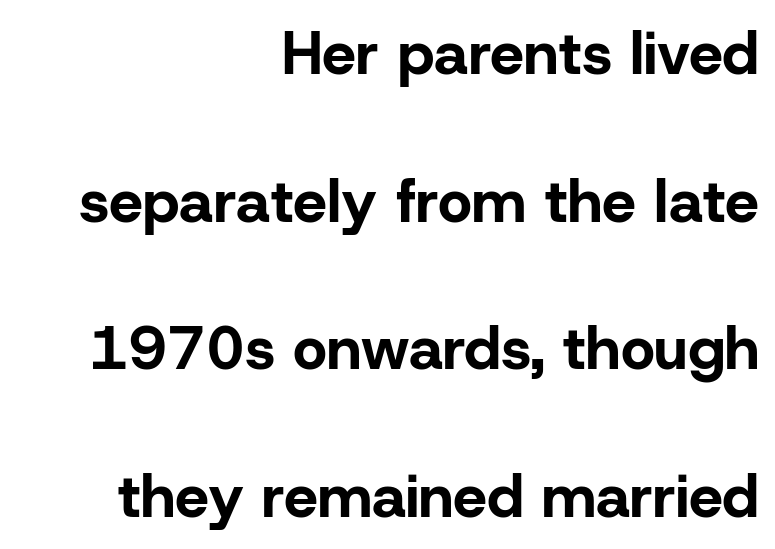
Q: Is the text bold? A: Yes.
Q: Is the text italic (slanted)? A: No, it is upright.
Q: Is the typeface a serif or a sans-serif typeface? A: Sans-serif.
Q: Is the text underlined? A: No.
Q: How is the paragraph aligned? A: Right-aligned.
Q: Is the spacing between letters normal or unusually wide? A: Normal.
Q: Is the spacing between lines tight, normal or loose? A: Loose.
Q: Width (condensed, normal, or wide)? A: Normal.
Q: Stroke contrast? A: Low.
Q: x-height? A: Medium.
Q: Monospaced? A: No.
